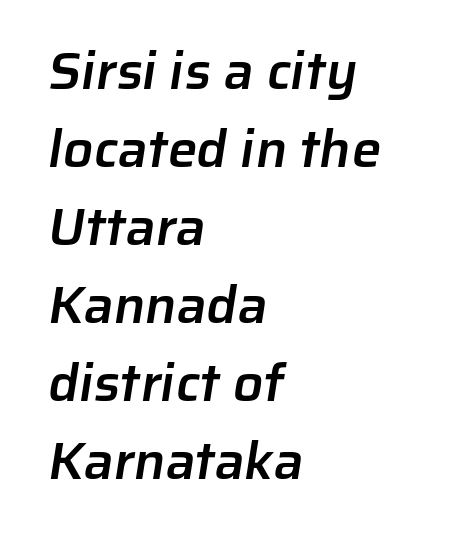
Q: Is the text bold? A: Semi-bold.
Q: Is the typeface a serif or a sans-serif typeface? A: Sans-serif.
Q: Is the text underlined? A: No.
Q: How is the paragraph aligned? A: Left-aligned.
Q: Is the spacing between letters normal or unusually wide? A: Normal.
Q: Is the spacing between lines tight, normal or loose? A: Normal.
Q: Width (condensed, normal, or wide)? A: Normal.
Q: Stroke contrast? A: Low.
Q: x-height? A: Medium.
Q: Monospaced? A: No.
